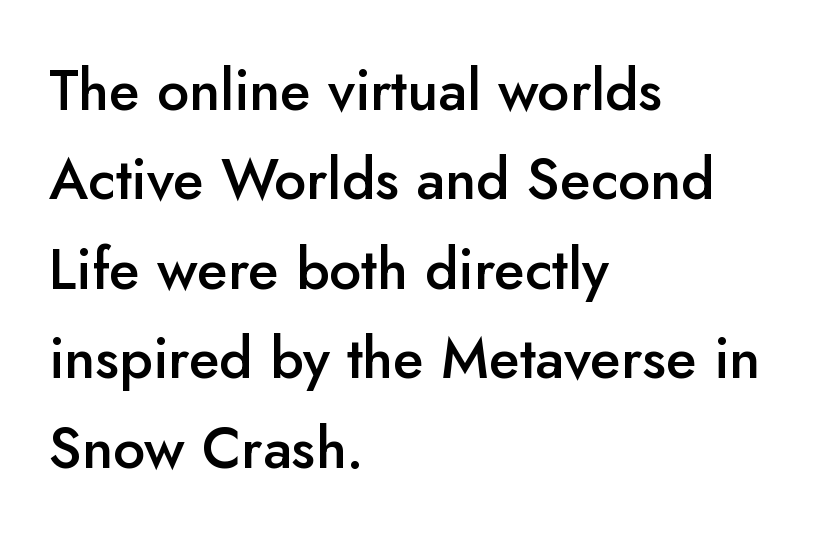
The rendering uses natural spacing where letterforms have individual widths. Is this a sans? Yes — the strokes have no serifs. Students, this is semibold: more ink than regular, less than bold. Clear beneath every line of the passage. Compared with a centered layout, this one pins lines to the left instead.
